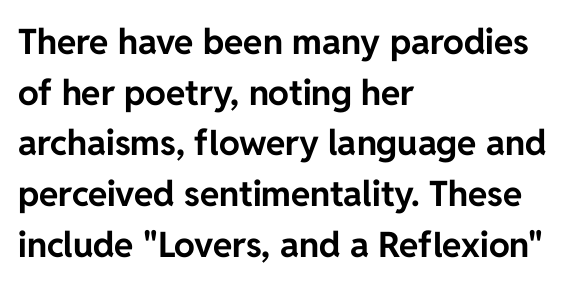
Q: Is the text bold? A: Yes.
Q: Is the text italic (slanted)? A: No, it is upright.
Q: Is the typeface a serif or a sans-serif typeface? A: Sans-serif.
Q: Is the text underlined? A: No.
Q: How is the paragraph aligned? A: Left-aligned.
Q: Is the spacing between letters normal or unusually wide? A: Normal.
Q: Is the spacing between lines tight, normal or loose? A: Normal.
Q: Width (condensed, normal, or wide)? A: Normal.
Q: Stroke contrast? A: Low.
Q: x-height? A: Medium.
Q: Monospaced? A: No.
